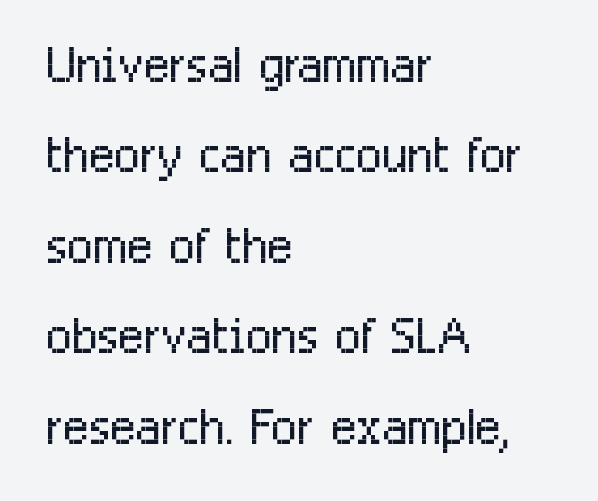
Q: Is the text bold? A: No.
Q: Is the text italic (slanted)? A: No, it is upright.
Q: Is the typeface a serif or a sans-serif typeface? A: Sans-serif.
Q: Is the text underlined? A: No.
Q: How is the paragraph aligned? A: Left-aligned.
Q: Is the spacing between letters normal or unusually wide? A: Normal.
Q: Is the spacing between lines tight, normal or loose? A: Normal.
Q: Width (condensed, normal, or wide)? A: Condensed.
Q: Stroke contrast? A: Low.
Q: x-height? A: Medium.
Q: Monospaced? A: No.
